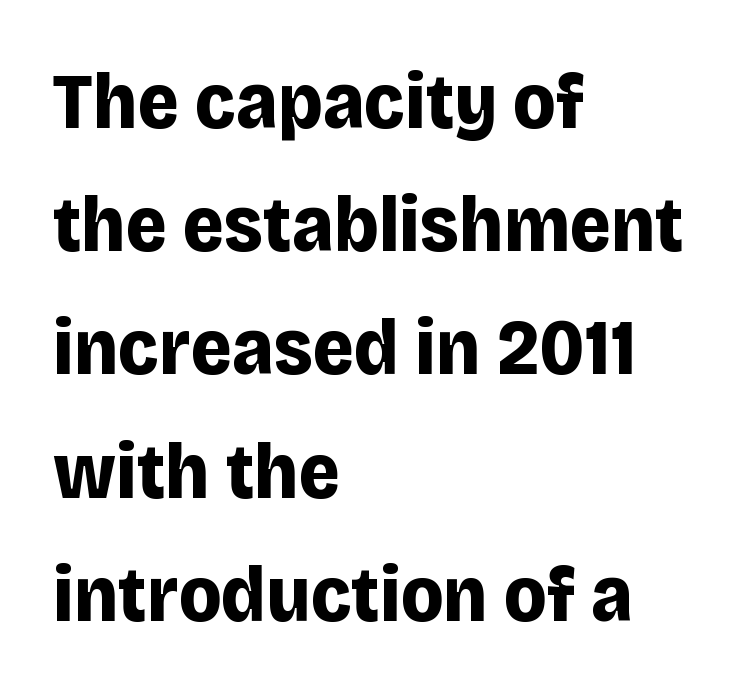
The image shows 80 px bold sans-serif type, upright; set left-aligned, normal line spacing (1.54x), normal letter spacing, not underlined; low stroke contrast and a large x-height.
